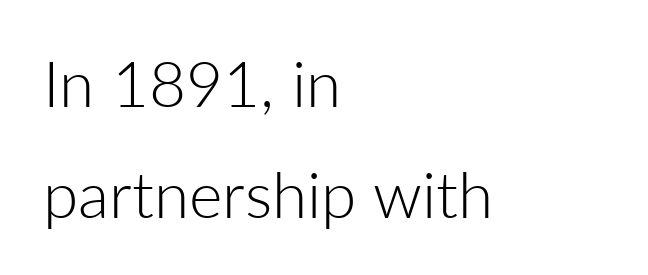
The passage shown is typed in a proportional face where columns would drift. The typeface has the unassuming heft of standard copy or less. Observe the ordinary spacing: letters are neighbours, not strangers. To sum up the face: it is a sans, with no serifs. The space beneath each line is pristine and unruled. A typesetter would mark this as roman, not italic.
